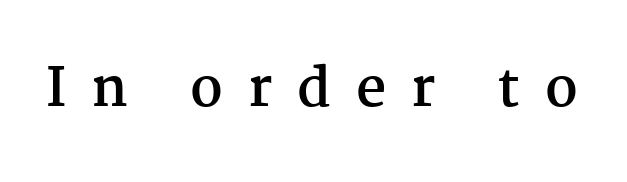
{"serif": "yes", "italic": "no", "bold": "yes", "weight": "semibold", "width": "normal", "stroke_contrast": "medium", "x_height": "medium", "monospaced": "no", "underline": "no", "letter_spacing": "wide", "letter_spacing_em": 0.47, "glyph_px": 53}
